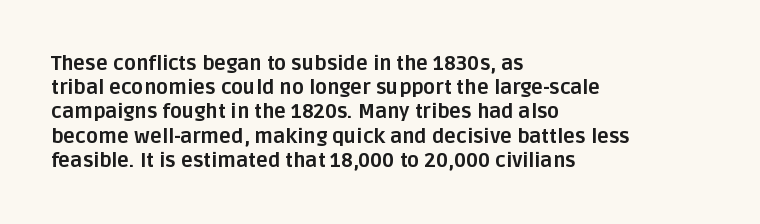
{"italic": "no", "bold": "yes", "underline": "no", "align": "left", "line_spacing_ratio": 1.21, "letter_spacing": "normal", "letter_spacing_em": 0.0, "glyph_px": 20}
